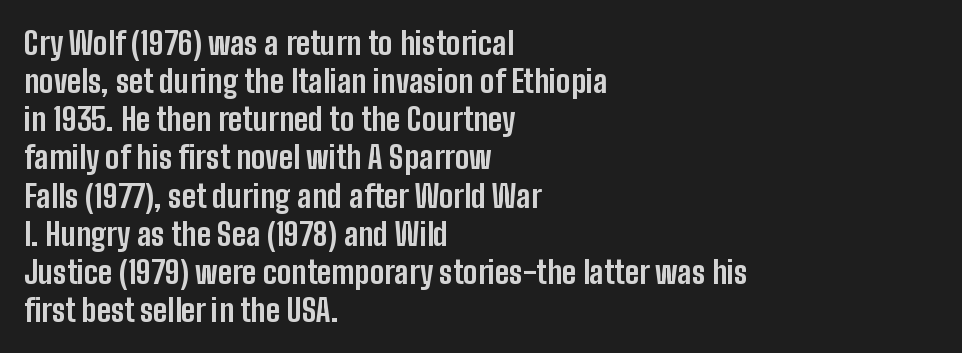
{"serif": "no", "italic": "no", "bold": "yes", "weight": "bold", "width": "condensed", "stroke_contrast": "low", "x_height": "medium", "monospaced": "no", "underline": "no", "align": "left", "line_spacing_ratio": 1.23, "letter_spacing": "normal", "letter_spacing_em": 0.0, "glyph_px": 31}
